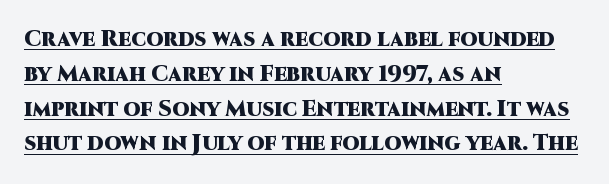
The lines are quadded left. Thick stems and heavy bowls — unmistakably bold. Between one letter and the next there's only the usual sliver of space. Looks like someone drew a line under every word here. Horizontal bands of white between lines are of average thickness.
